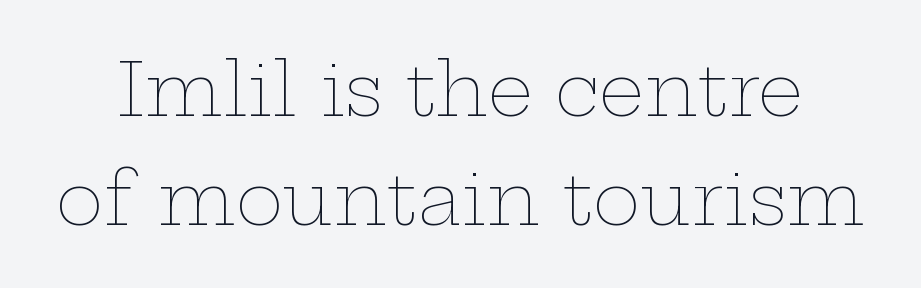
Spacing between characters is what you'd get straight out of the box. Check the space under the baseline: it is left empty. Notice how descenders clear the ascenders below comfortably — that's standard leading. Spacing verdict: proportional, widths tailored to each character. Letters have the restrained weight of plain body copy at most.
